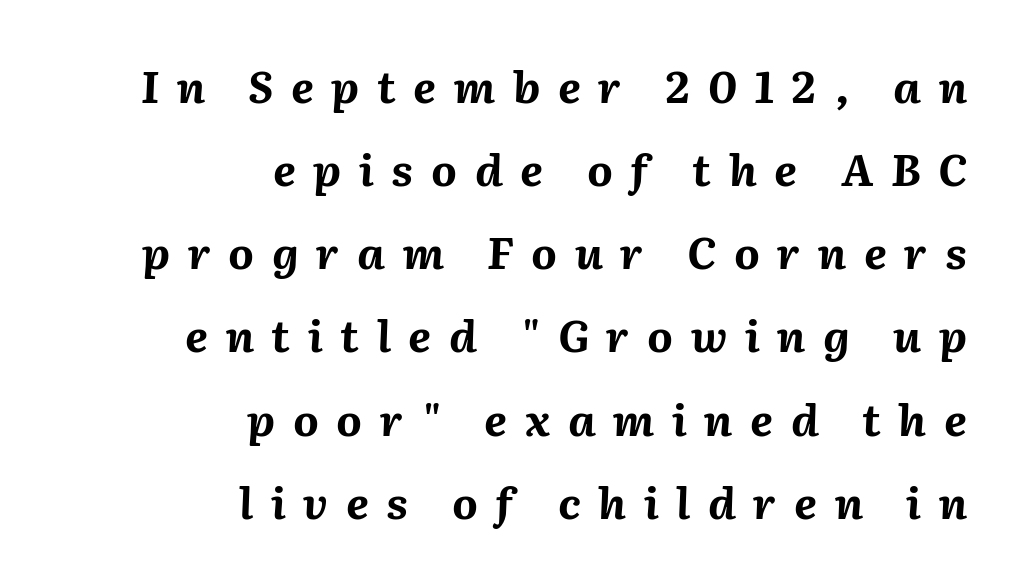
{"italic": "yes", "lean": "right", "slant_degrees": 2, "bold": "yes", "weight": "bold", "width": "normal", "stroke_contrast": "medium", "x_height": "medium", "monospaced": "no", "underline": "no", "align": "right", "line_spacing_ratio": 1.89, "letter_spacing": "wide", "letter_spacing_em": 0.4, "glyph_px": 44}
